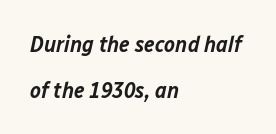
These lines were composed using italics. Line beginnings align vertically; line endings do not. How heavy is the stroke? Medium-heavy — a semibold, shy of bold. Each row of text sits above clean, open space.
